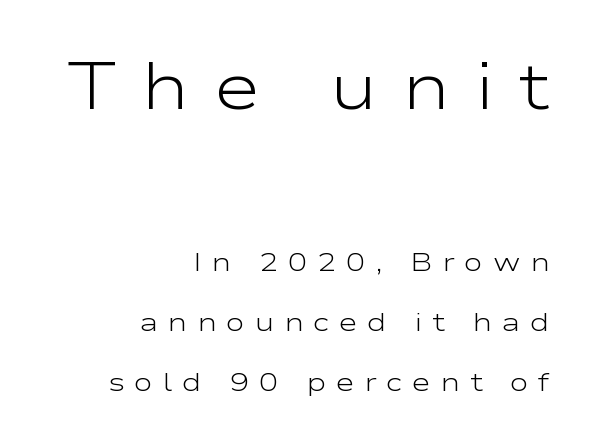
The image shows 65 px light, wide sans-serif type, upright; set right-aligned, loose line spacing (2.3x), unusually wide letter spacing (+0.37 em), not underlined; the first (top) block is 2.5x larger; low stroke contrast and a medium x-height.
